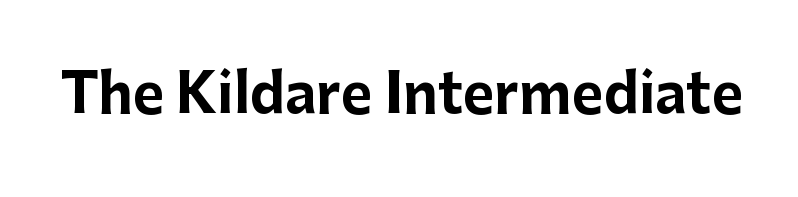
{"serif": "no", "italic": "no", "bold": "yes", "weight": "bold", "width": "normal", "stroke_contrast": "low", "x_height": "medium", "monospaced": "no", "underline": "no", "letter_spacing": "normal", "letter_spacing_em": 0.0, "glyph_px": 54}
